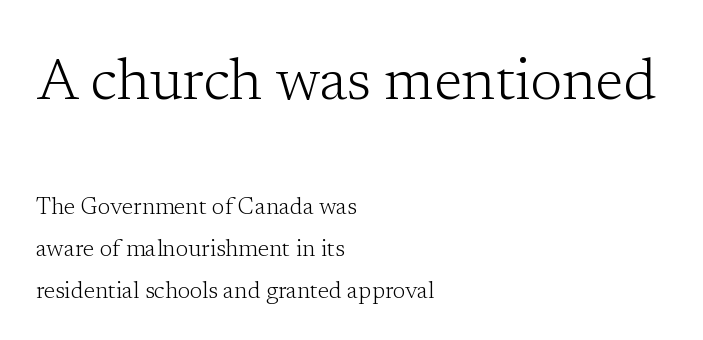
The words here are not underlined. Does the copy run flush right? No — it runs flush left. Two sizes are in play, and the larger belongs to the first block. Here the designer chose a conventional face with non-uniform glyph widths. No chunkiness to these letters — they're not bold.
